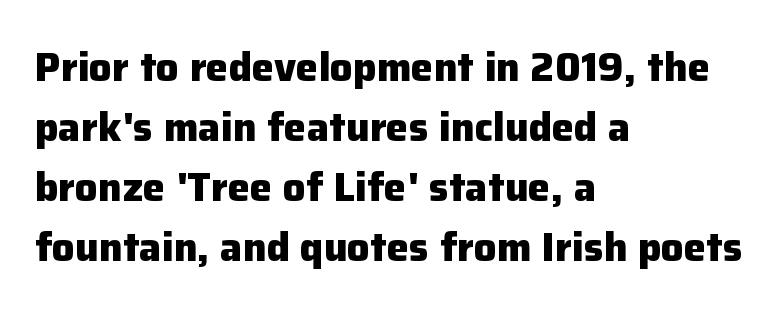
I'd call this a sans setting — the letters go barefoot. Clear beneath every line of the passage. Reading down the block, your eye returns to a fixed left position each line. Spacing verdict: proportional, widths tailored to each character. These lines were composed using upright roman letters.
